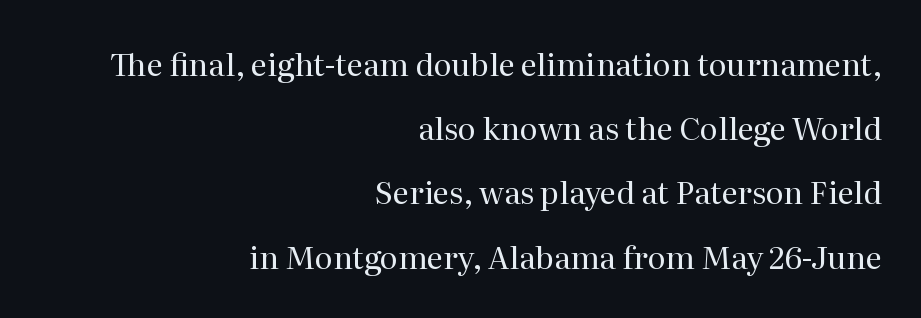
Stems and bowls with no extra thickness — not bold. The letters advance in unequal steps, a hallmark of proportional type. Reading down the block, your eye finds every line finishing at a fixed right position. A roman cut, with each character standing at attention. Descender tails drop into unmarked territory. Each word holds together tightly as a unit, with standard inter-letter gaps.
